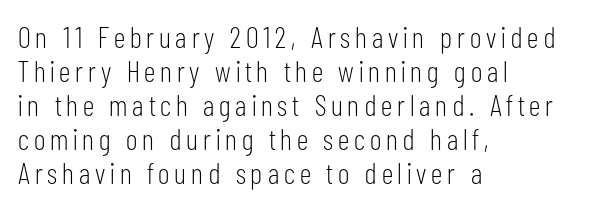
Q: Is the text bold? A: No.
Q: Is the text italic (slanted)? A: No, it is upright.
Q: Is the typeface a serif or a sans-serif typeface? A: Sans-serif.
Q: Is the text underlined? A: No.
Q: How is the paragraph aligned? A: Left-aligned.
Q: Is the spacing between lines tight, normal or loose? A: Tight.
Q: Width (condensed, normal, or wide)? A: Condensed.
Q: Stroke contrast? A: Low.
Q: x-height? A: Medium.
Q: Monospaced? A: No.
